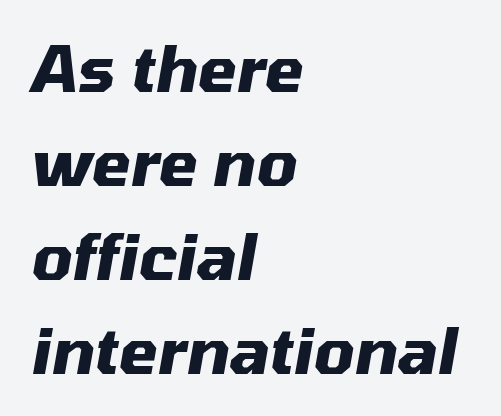
Q: Is the text bold? A: Yes.
Q: Is the text italic (slanted)? A: Yes, it leans right by about 10 degrees.
Q: Is the text underlined? A: No.
Q: How is the paragraph aligned? A: Left-aligned.
Q: Is the spacing between letters normal or unusually wide? A: Normal.
Q: Is the spacing between lines tight, normal or loose? A: Normal.
Q: Width (condensed, normal, or wide)? A: Normal.
Q: Stroke contrast? A: Medium.
Q: x-height? A: Medium.
Q: Monospaced? A: No.
